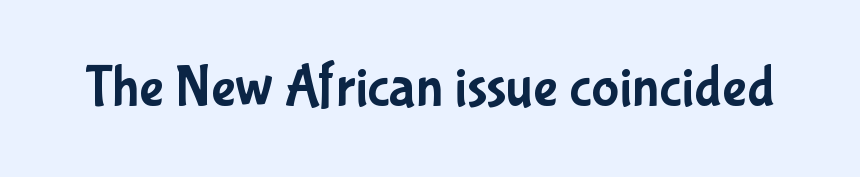
The image shows 58 px condensed sans-serif type, upright; set normal letter spacing, not underlined; low stroke contrast and a medium x-height.
